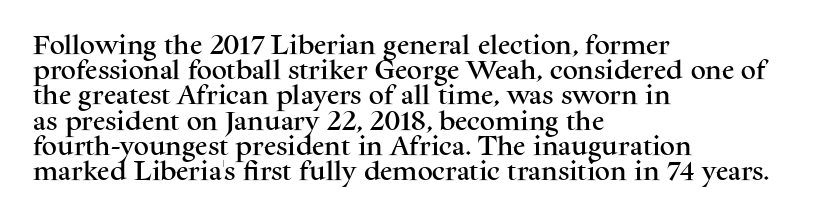
The image shows 21 px text type, upright; set left-aligned, line spacing 1.2x, normal letter spacing, not underlined.
